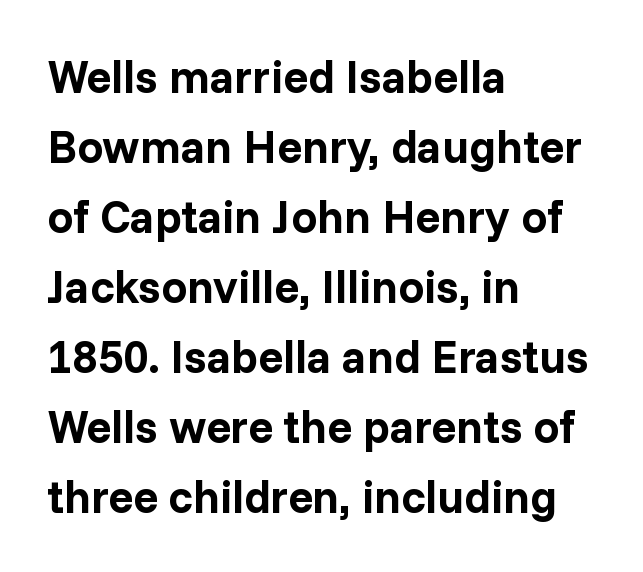
The image shows 46 px bold sans-serif type, upright; set left-aligned, normal line spacing (1.52x), normal letter spacing, not underlined; low stroke contrast and a medium x-height.
